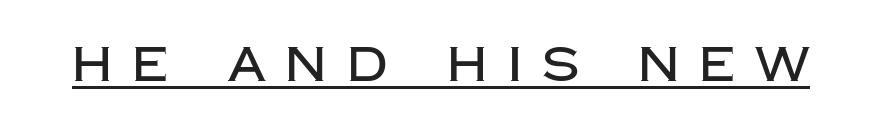
Q: Is the text italic (slanted)? A: No, it is upright.
Q: Is the typeface a serif or a sans-serif typeface? A: Sans-serif.
Q: Is the text underlined? A: Yes.
Q: Is the spacing between letters normal or unusually wide? A: Unusually wide.
Q: Width (condensed, normal, or wide)? A: Normal.
Q: Stroke contrast? A: Low.
Q: x-height? A: Large.
Q: Monospaced? A: No.
